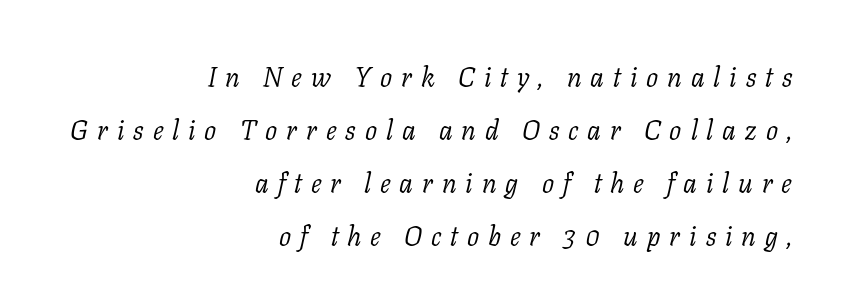
The image shows 27 px text type, italic (leaning right); set right-aligned, loose line spacing (1.96x), unusually wide letter spacing (+0.33 em), not underlined.
